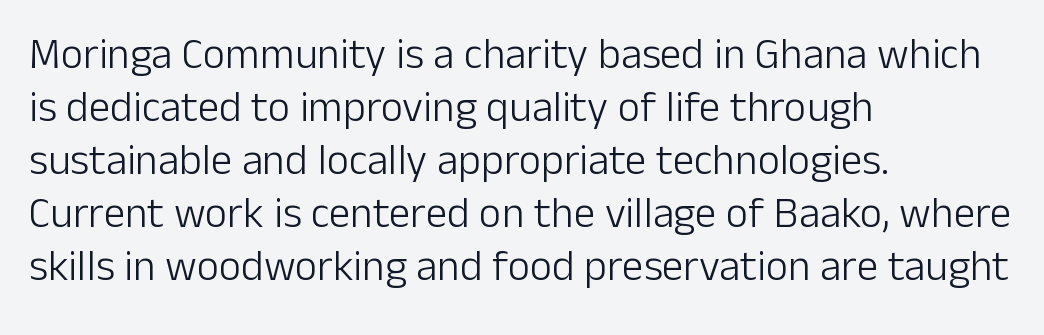
Q: Is the text bold? A: No.
Q: Is the text italic (slanted)? A: No, it is upright.
Q: Is the typeface a serif or a sans-serif typeface? A: Sans-serif.
Q: Is the text underlined? A: No.
Q: How is the paragraph aligned? A: Left-aligned.
Q: Is the spacing between letters normal or unusually wide? A: Normal.
Q: Width (condensed, normal, or wide)? A: Normal.
Q: Stroke contrast? A: Low.
Q: x-height? A: Medium.
Q: Monospaced? A: No.
